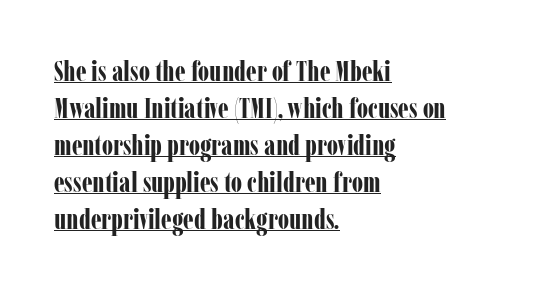
The passage shown is underscored from start to finish. When letters stand straight like this, we call the style roman or upright. Note the varied advance widths — an 'i' is clearly narrower than an 'm'. In CSS terms this would be text-align: left. Classification — serif.
